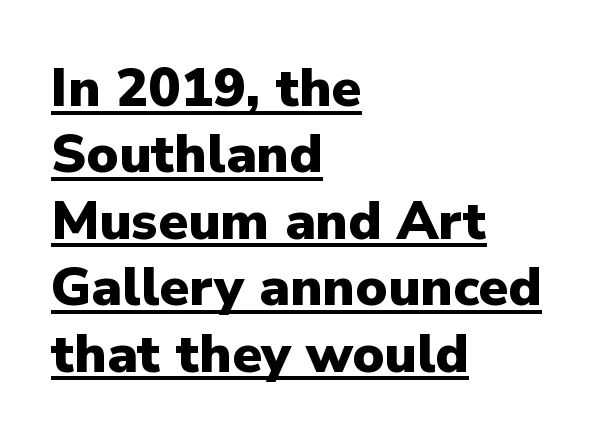
Q: Is the text bold? A: Yes.
Q: Is the text italic (slanted)? A: No, it is upright.
Q: Is the typeface a serif or a sans-serif typeface? A: Sans-serif.
Q: Is the text underlined? A: Yes.
Q: How is the paragraph aligned? A: Left-aligned.
Q: Is the spacing between letters normal or unusually wide? A: Normal.
Q: Width (condensed, normal, or wide)? A: Normal.
Q: Stroke contrast? A: Low.
Q: x-height? A: Medium.
Q: Monospaced? A: No.
